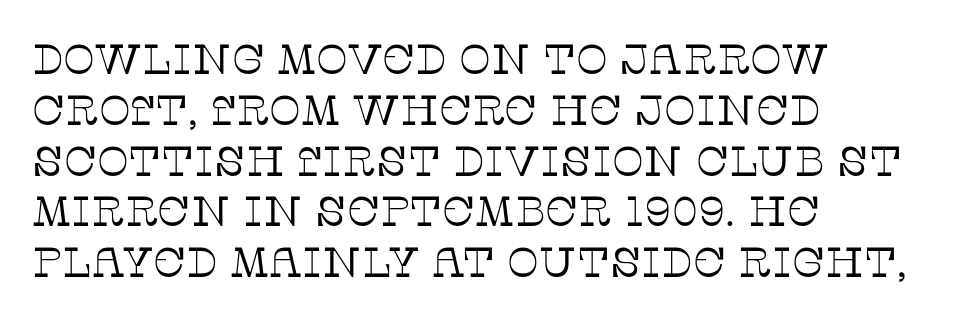
Q: Is the text bold? A: No.
Q: Is the text italic (slanted)? A: No, it is upright.
Q: Is the typeface a serif or a sans-serif typeface? A: Serif.
Q: Is the text underlined? A: No.
Q: How is the paragraph aligned? A: Left-aligned.
Q: Is the spacing between letters normal or unusually wide? A: Normal.
Q: Width (condensed, normal, or wide)? A: Normal.
Q: Stroke contrast? A: Low.
Q: x-height? A: Large.
Q: Monospaced? A: No.
